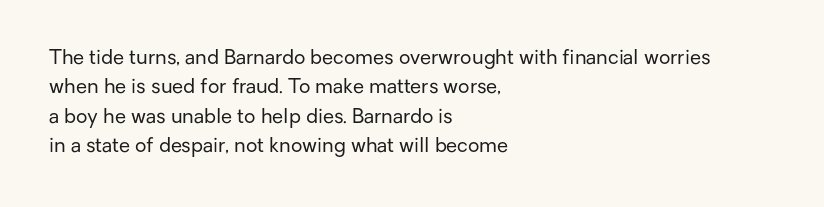
{"italic": "no", "bold": "no", "underline": "no", "align": "left", "line_spacing": "normal", "line_spacing_ratio": 1.47, "letter_spacing": "normal", "letter_spacing_em": 0.0, "glyph_px": 20}
